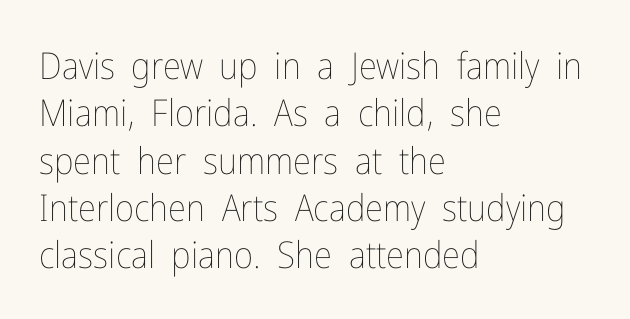
{"italic": "no", "bold": "no", "weight": "thin", "width": "condensed", "stroke_contrast": "low", "x_height": "medium", "monospaced": "no", "underline": "no", "align": "left", "line_spacing": "normal", "line_spacing_ratio": 1.28, "letter_spacing": "normal", "letter_spacing_em": 0.0, "glyph_px": 37}
